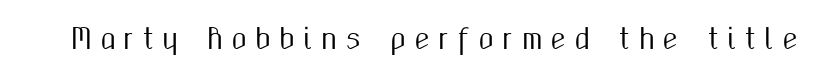
Q: Is the text italic (slanted)? A: No, it is upright.
Q: Is the typeface a serif or a sans-serif typeface? A: Sans-serif.
Q: Is the text underlined? A: No.
Q: Is the spacing between letters normal or unusually wide? A: Unusually wide.
Q: Width (condensed, normal, or wide)? A: Condensed.
Q: Stroke contrast? A: Medium.
Q: x-height? A: Medium.
Q: Monospaced? A: No.
